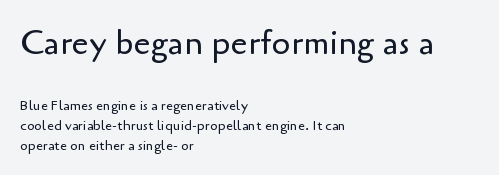
{"serif": "no", "italic": "no", "bold": "no", "weight": "regular", "width": "normal", "stroke_contrast": "low", "x_height": "small", "monospaced": "no", "underline": "no", "align": "left", "line_spacing": "normal", "line_spacing_ratio": 1.43, "letter_spacing": "normal", "letter_spacing_em": 0.0, "larger_block": "first", "size_ratio": 2.43, "glyph_px": 34}
